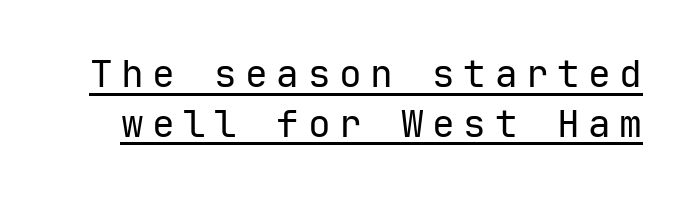
Q: Is the text bold? A: No.
Q: Is the text italic (slanted)? A: No, it is upright.
Q: Is the typeface a serif or a sans-serif typeface? A: Sans-serif.
Q: Is the text underlined? A: Yes.
Q: Is the spacing between letters normal or unusually wide? A: Unusually wide.
Q: Is the spacing between lines tight, normal or loose? A: Normal.
Q: Width (condensed, normal, or wide)? A: Normal.
Q: Stroke contrast? A: Low.
Q: x-height? A: Medium.
